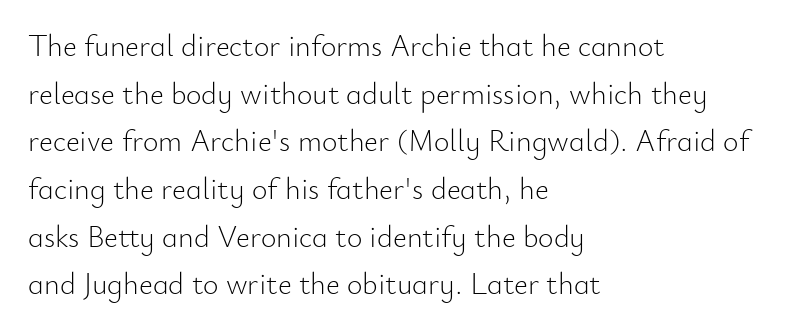
The image shows 30 px light sans-serif type, upright; set left-aligned, normal line spacing (1.59x), normal letter spacing, not underlined; low stroke contrast and a small x-height.
